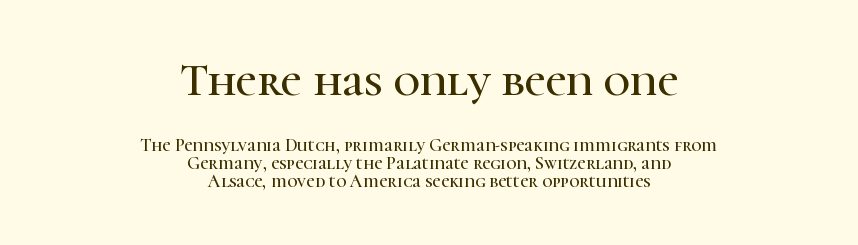
{"serif": "yes", "italic": "no", "width": "normal", "stroke_contrast": "high", "x_height": "medium", "monospaced": "no", "underline": "no", "align": "center", "line_spacing": "tight", "line_spacing_ratio": 0.99, "letter_spacing": "normal", "letter_spacing_em": 0.0, "larger_block": "first", "size_ratio": 2.56, "glyph_px": 46}
